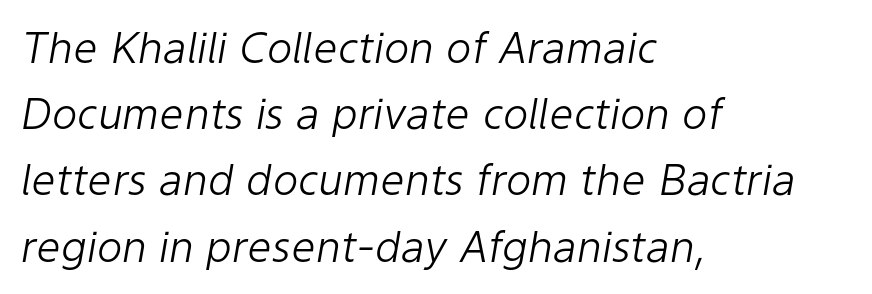
{"italic": "yes", "lean": "right", "slant_degrees": 9, "bold": "no", "weight": "light", "width": "normal", "stroke_contrast": "low", "x_height": "medium", "monospaced": "no", "underline": "no", "align": "left", "line_spacing": "normal", "line_spacing_ratio": 1.54, "letter_spacing": "normal", "letter_spacing_em": 0.0, "glyph_px": 43}
